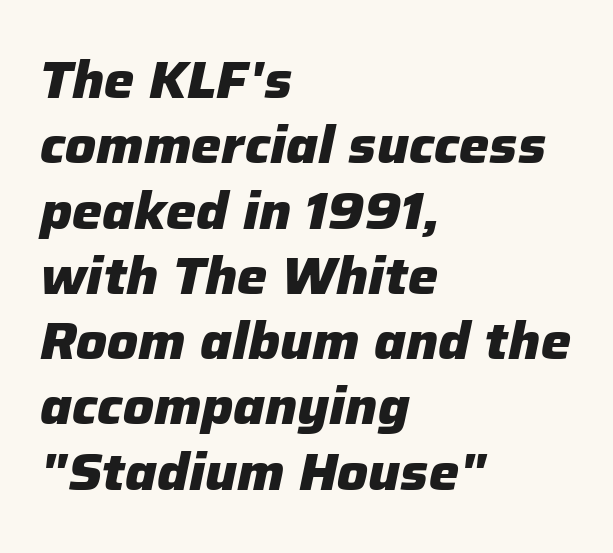
Look at the stroke-to-counter ratio: heavy, a bold. The tracking reads as untouched default to a designer's eye. A bare baseline throughout the passage. An italicized treatment has been applied to the whole sample.
